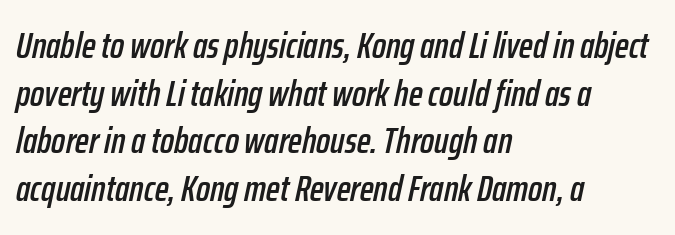
The image shows 37 px condensed type, italic (leaning right); set left-aligned, normal line spacing (1.29x), normal letter spacing, not underlined; low stroke contrast and a medium x-height.
